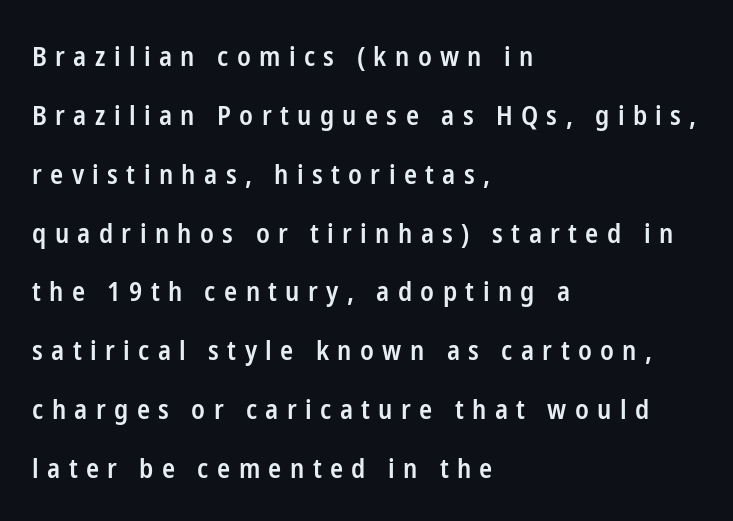
The image shows 27 px text type, upright; set left-aligned, loose line spacing (2.18x), unusually wide letter spacing (+0.31 em), not underlined.
